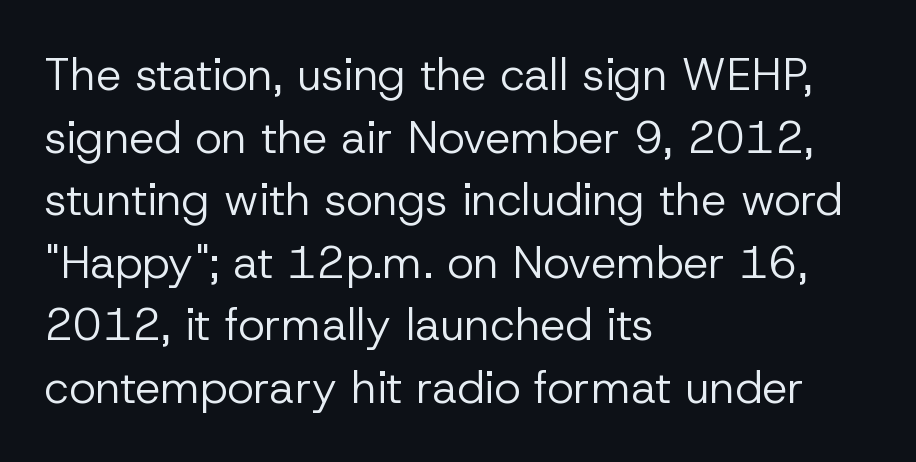
{"serif": "no", "italic": "no", "bold": "no", "weight": "regular", "width": "normal", "stroke_contrast": "low", "x_height": "medium", "monospaced": "no", "underline": "no", "align": "left", "line_spacing": "normal", "line_spacing_ratio": 1.39, "letter_spacing": "normal", "letter_spacing_em": 0.0, "glyph_px": 45}
